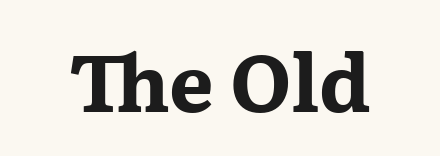
The image shows 79 px bold, wide serif type, upright; set normal letter spacing, not underlined; medium stroke contrast and a medium x-height.
